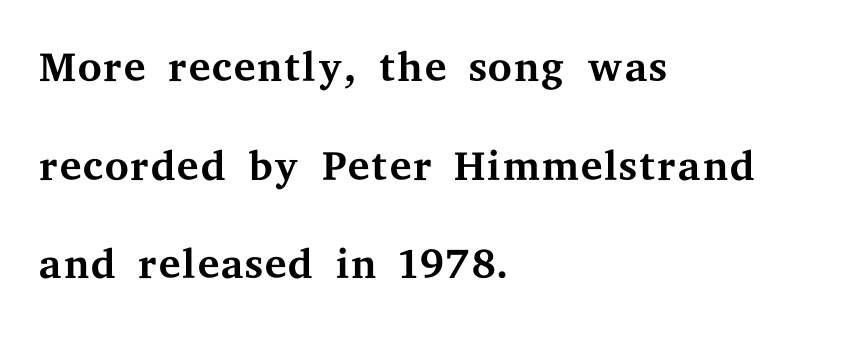
The image shows 62 px regular-weight, wide serif type, upright; set left-aligned, normal line spacing (1.59x), normal letter spacing, not underlined; medium stroke contrast and a medium x-height.
